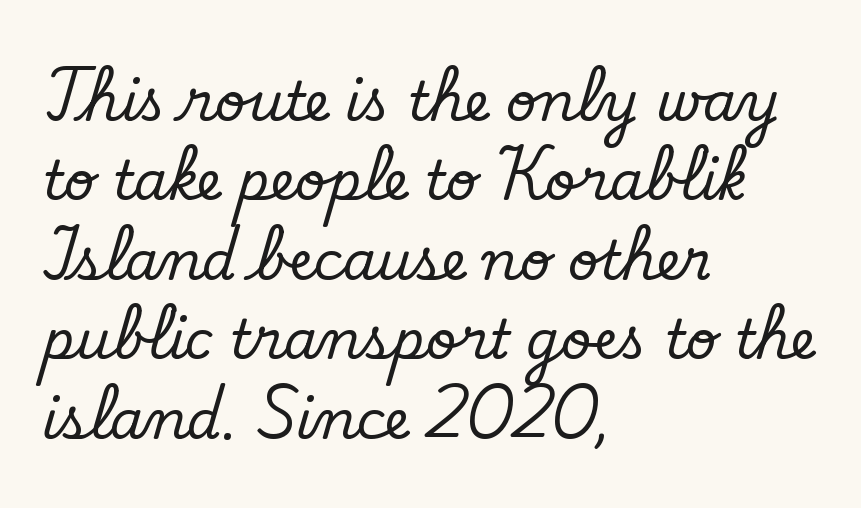
{"serif": "yes", "width": "normal", "stroke_contrast": "low", "x_height": "small", "monospaced": "no", "underline": "no", "align": "left", "line_spacing": "normal", "line_spacing_ratio": 1.47, "letter_spacing": "normal", "letter_spacing_em": 0.0, "glyph_px": 54}
